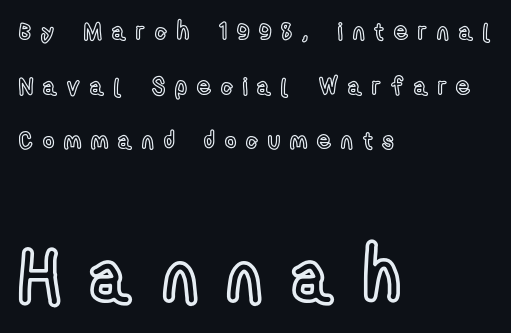
Q: Is the text italic (slanted)? A: No, it is upright.
Q: Is the text underlined? A: No.
Q: How is the paragraph aligned? A: Left-aligned.
Q: Is the spacing between letters normal or unusually wide? A: Unusually wide.
Q: Is the spacing between lines tight, normal or loose? A: Loose.
Q: Which block of text is set in a larger size, the first (top) or the second (bottom)? A: The second (bottom) one.
Q: Width (condensed, normal, or wide)? A: Condensed.
Q: x-height? A: Medium.
Q: Monospaced? A: No.
